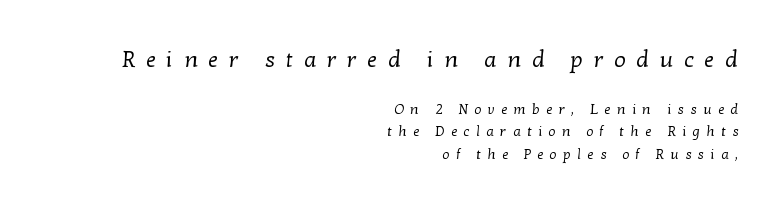
{"bold": "no", "underline": "no", "align": "right", "line_spacing": "normal", "line_spacing_ratio": 1.62, "letter_spacing": "wide", "letter_spacing_em": 0.46, "larger_block": "first", "size_ratio": 1.64, "glyph_px": 23}
